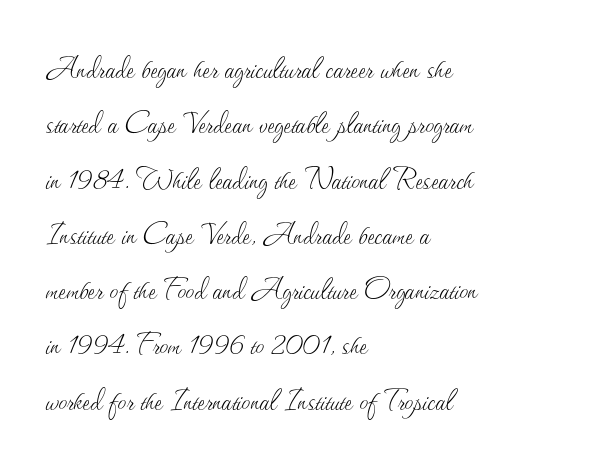
{"bold": "no", "weight": "thin", "width": "normal", "stroke_contrast": "medium", "x_height": "small", "monospaced": "no", "underline": "no", "align": "left", "line_spacing": "normal", "line_spacing_ratio": 1.58, "letter_spacing": "normal", "letter_spacing_em": 0.0, "glyph_px": 35}
